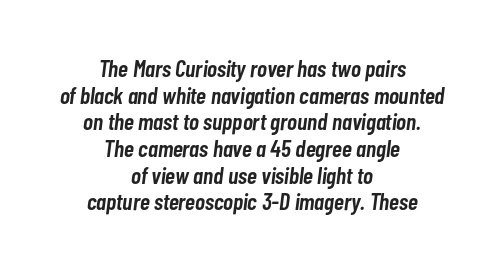
Q: Is the text bold? A: Semi-bold.
Q: Is the text italic (slanted)? A: Yes, it leans right by about 7 degrees.
Q: Is the text underlined? A: No.
Q: How is the paragraph aligned? A: Centered.
Q: Is the spacing between letters normal or unusually wide? A: Normal.
Q: Is the spacing between lines tight, normal or loose? A: Tight.
